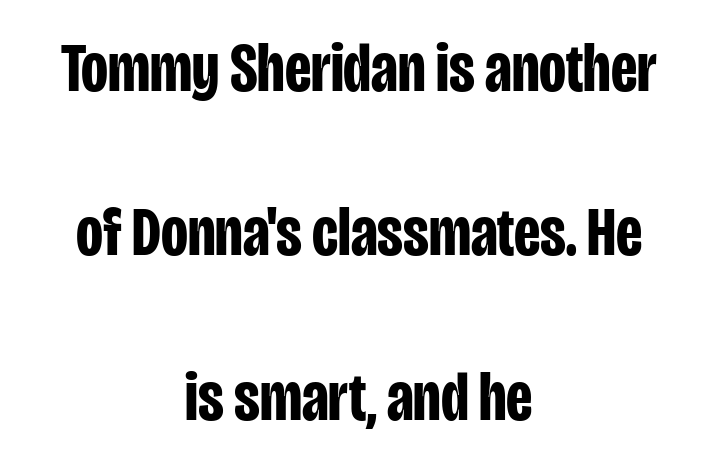
The zone under the glyphs is completely vacant. One-word summary of the alignment: center. Unlike a traditional serif, this face leaves its strokes unadorned. You could not count columns in this text — the font is proportionally spaced.
